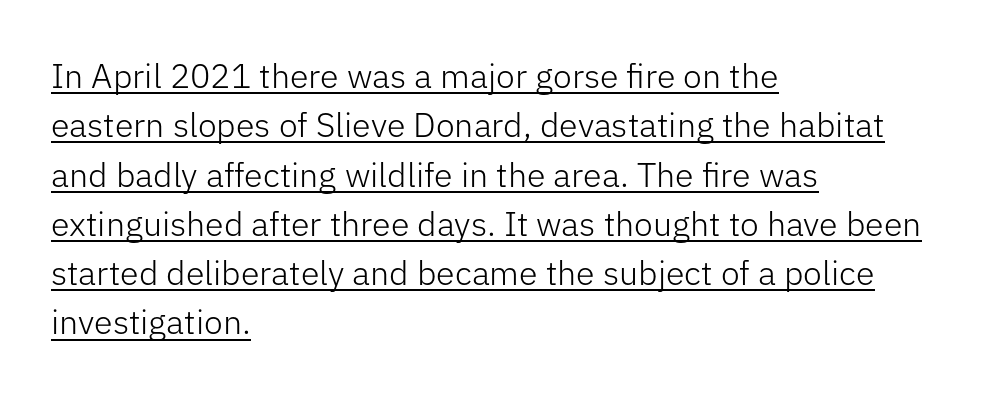
The specimen reads as upright at a glance. Underline: present. Between one letter and the next there's only the usual sliver of space. Weight: in the light-to-regular range. Regular leading.
